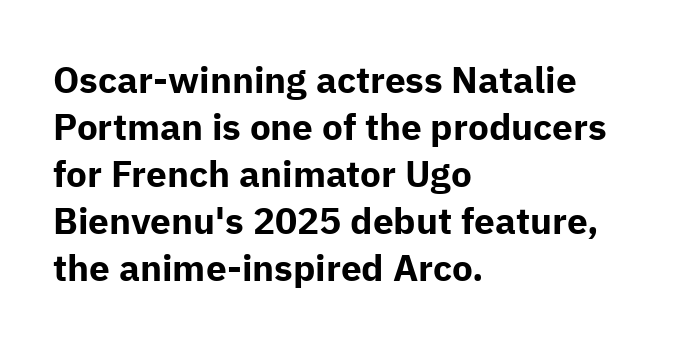
Q: Is the text bold? A: Yes.
Q: Is the text italic (slanted)? A: No, it is upright.
Q: Is the typeface a serif or a sans-serif typeface? A: Sans-serif.
Q: Is the text underlined? A: No.
Q: How is the paragraph aligned? A: Left-aligned.
Q: Is the spacing between letters normal or unusually wide? A: Normal.
Q: Is the spacing between lines tight, normal or loose? A: Normal.
Q: Width (condensed, normal, or wide)? A: Normal.
Q: Stroke contrast? A: Low.
Q: x-height? A: Medium.
Q: Monospaced? A: No.
